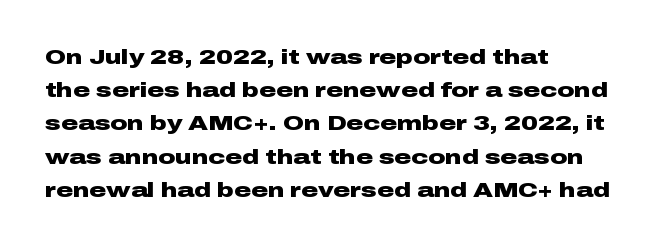
{"italic": "no", "bold": "yes", "underline": "no", "align": "left", "line_spacing": "normal", "line_spacing_ratio": 1.58, "letter_spacing": "normal", "letter_spacing_em": 0.0, "glyph_px": 21}
